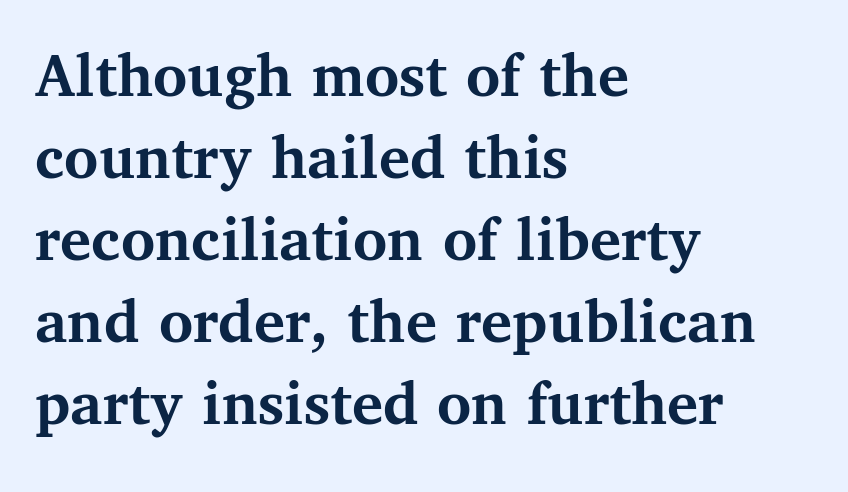
Q: Is the text bold? A: Yes.
Q: Is the text italic (slanted)? A: No, it is upright.
Q: Is the typeface a serif or a sans-serif typeface? A: Serif.
Q: Is the text underlined? A: No.
Q: How is the paragraph aligned? A: Left-aligned.
Q: Is the spacing between letters normal or unusually wide? A: Normal.
Q: Is the spacing between lines tight, normal or loose? A: Normal.
Q: Width (condensed, normal, or wide)? A: Normal.
Q: Stroke contrast? A: Medium.
Q: x-height? A: Medium.
Q: Monospaced? A: No.
